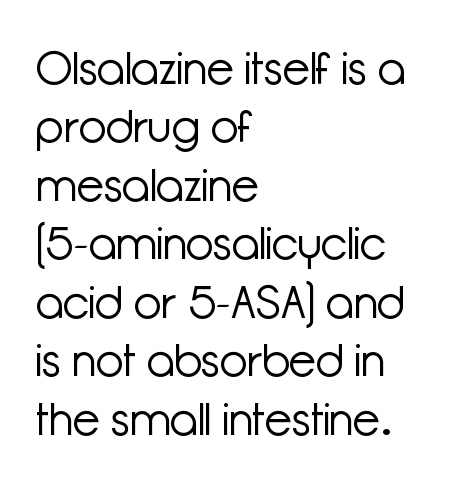
{"serif": "no", "italic": "no", "bold": "no", "weight": "light", "width": "normal", "stroke_contrast": "low", "x_height": "medium", "monospaced": "no", "underline": "no", "align": "left", "line_spacing": "normal", "line_spacing_ratio": 1.3, "letter_spacing": "normal", "letter_spacing_em": 0.0, "glyph_px": 45}
